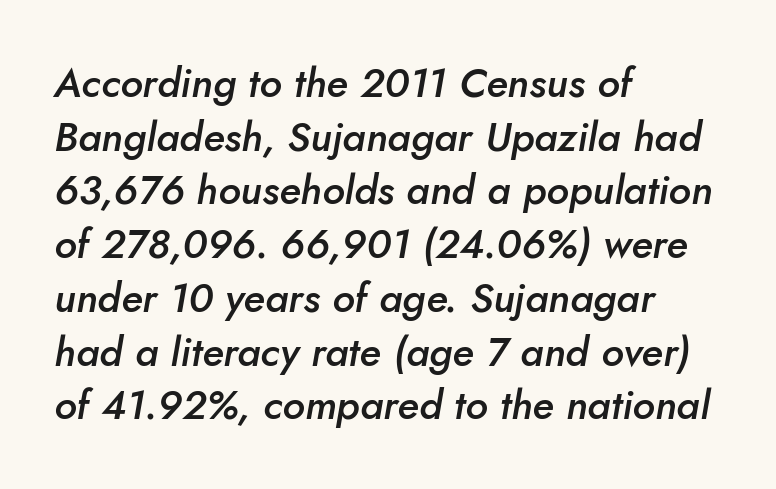
Q: Is the text bold? A: Semi-bold.
Q: Is the text italic (slanted)? A: Yes, it leans right by about 10 degrees.
Q: Is the text underlined? A: No.
Q: How is the paragraph aligned? A: Left-aligned.
Q: Is the spacing between letters normal or unusually wide? A: Normal.
Q: Is the spacing between lines tight, normal or loose? A: Normal.
Q: Width (condensed, normal, or wide)? A: Normal.
Q: Stroke contrast? A: Low.
Q: x-height? A: Small.
Q: Monospaced? A: No.
